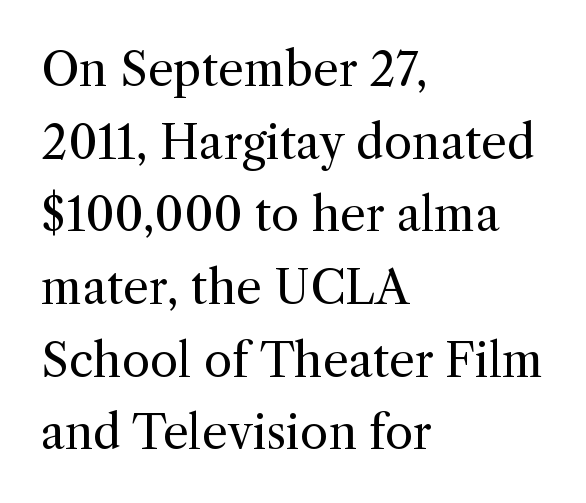
Tracking here is standard; glyphs follow each other at the usual distance. Unmarked baselines from the first word to the last. Is this a fixed-width face? No — the glyphs have proportional, varying widths. Notice how the stems are strictly vertical — no italics here. Leftover space on each line is placed entirely after the last word.
